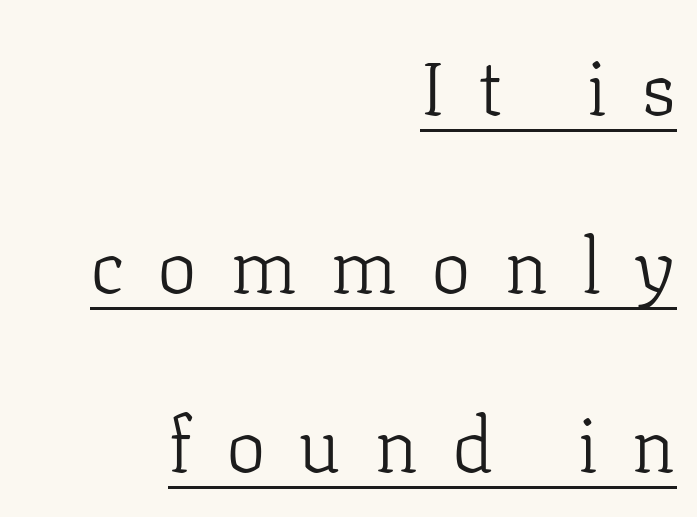
Q: Is the text bold? A: No.
Q: Is the text italic (slanted)? A: No, it is upright.
Q: Is the typeface a serif or a sans-serif typeface? A: Serif.
Q: Is the text underlined? A: Yes.
Q: How is the paragraph aligned? A: Right-aligned.
Q: Is the spacing between letters normal or unusually wide? A: Unusually wide.
Q: Is the spacing between lines tight, normal or loose? A: Loose.
Q: Width (condensed, normal, or wide)? A: Normal.
Q: Stroke contrast? A: Low.
Q: x-height? A: Medium.
Q: Monospaced? A: No.
